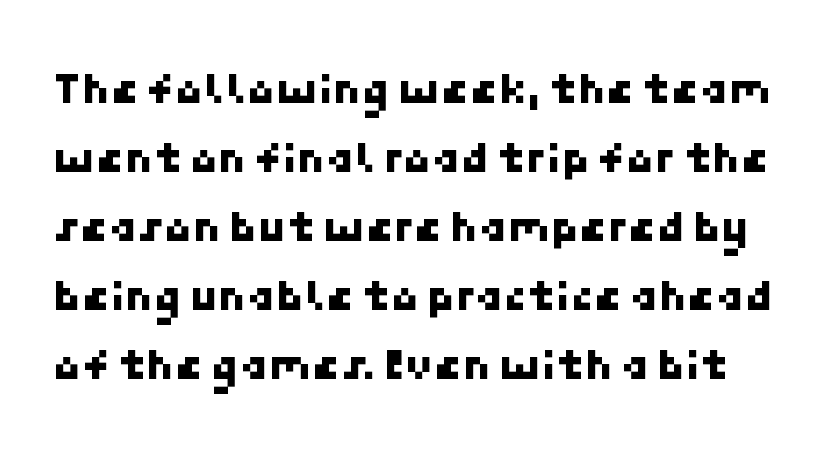
Regarding serifs, this sample does without them. Students, observe: this is what conventionally led text looks like. Type without underlining. Is the letter spacing exaggerated? No — it looks like the ordinary default.
